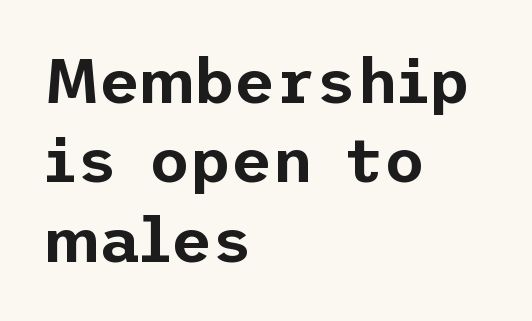
The image shows 63 px sans-serif type, upright; set left-aligned, normal line spacing (1.26x), normal letter spacing, not underlined; low stroke contrast and a medium x-height.
